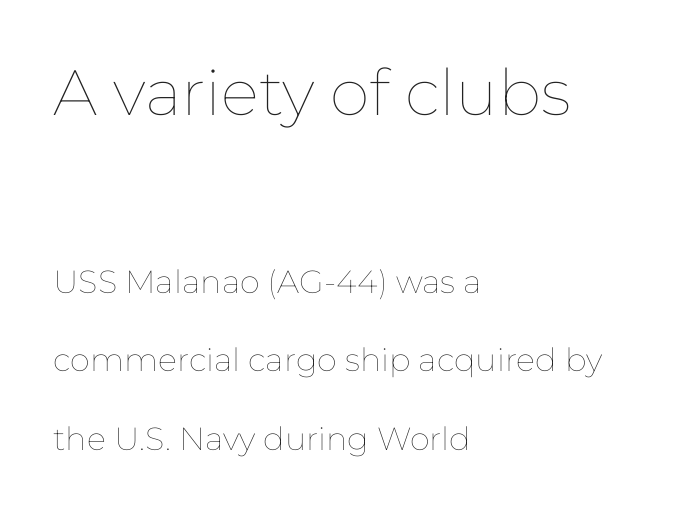
The image shows 64 px thin type, upright; set left-aligned, loose line spacing (2.46x), normal letter spacing, not underlined; the first (top) block is 2.0x larger; low stroke contrast and a medium x-height.
